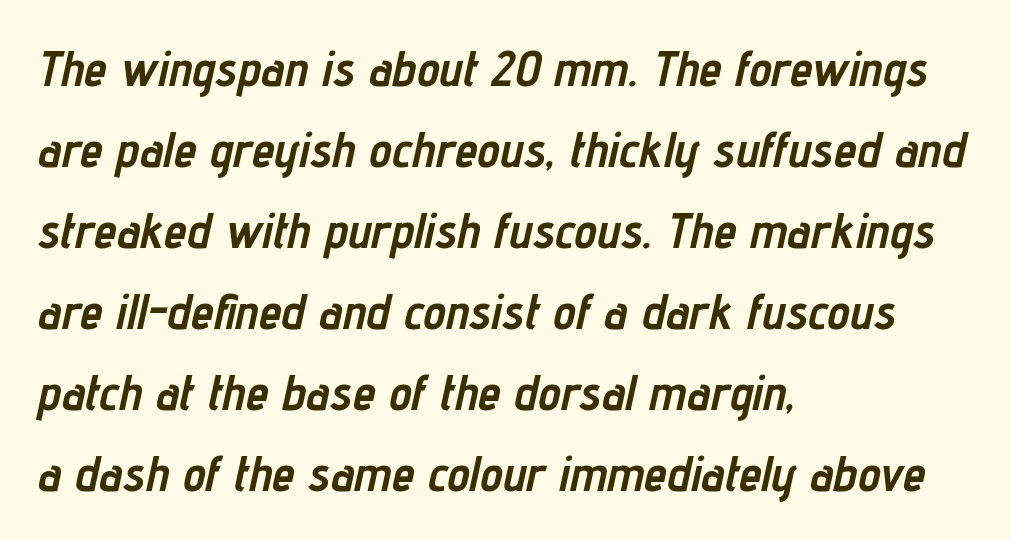
Students, observe: this is what conventionally led text looks like. The whole block is typeset with a tilt. The strip under each line holds only bare page. Glyph-to-glyph distance matches everyday printed text.
